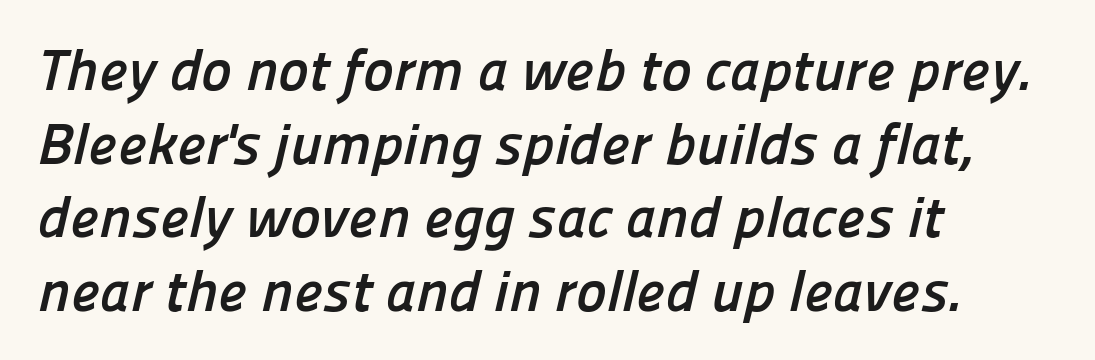
The image shows 58 px semibold sans-serif type; set left-aligned, normal line spacing (1.27x), normal letter spacing, not underlined; low stroke contrast and a medium x-height.
